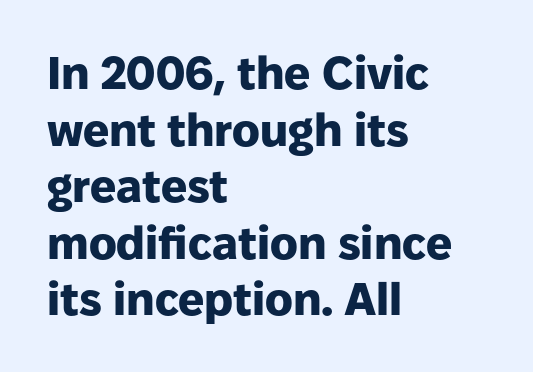
The strip under each line holds only bare page. Ascenders rise straight up at ninety degrees. Does the type have serifs? No, each stem ends abruptly. A dark, heavy texture on the line: the type is bold.
